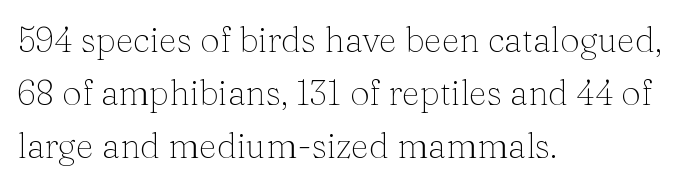
The image shows 35 px thin serif type, upright; set left-aligned, normal line spacing (1.51x), normal letter spacing, not underlined; medium stroke contrast and a medium x-height.
